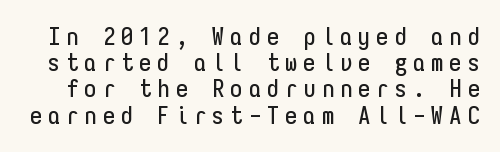
Q: Is the text italic (slanted)? A: No, it is upright.
Q: Is the text underlined? A: No.
Q: Is the spacing between letters normal or unusually wide? A: Unusually wide.
Q: Is the spacing between lines tight, normal or loose? A: Tight.
